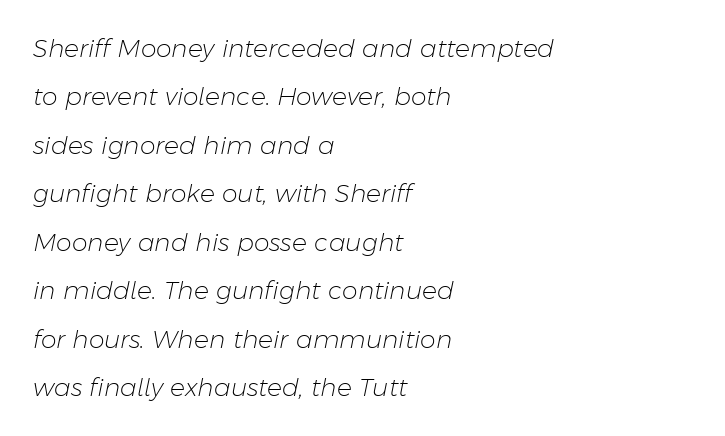
Stroke thickness stays within the range of a standard reading face or lighter. The paragraph shown leans on its left margin. The letters sit at their default tracking, neither squeezed nor spread. Posture: slanted. Each row of text sits above clean, open space. Does the leading feel generous? Absolutely, it's lavish.
